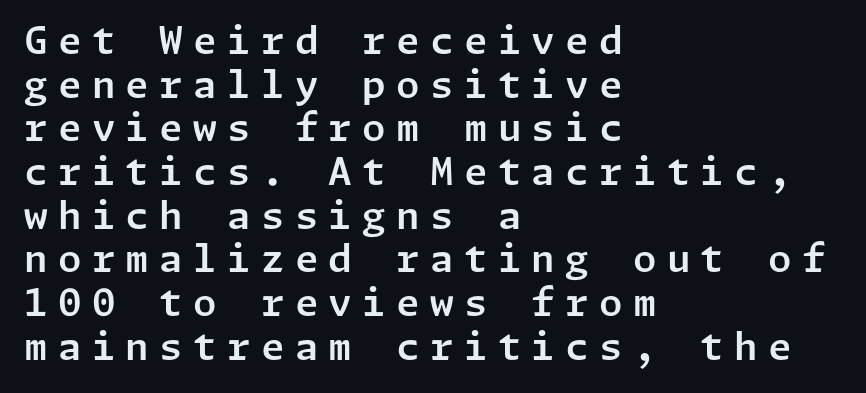
Cramped leading. The ragged edge is on the right, which tells us the setting is flush left. Does extra space separate the letters? Yes, quite a lot of it. Upright lettering throughout. Clear beneath every line of the passage. These lines are composed in type without serifs.
